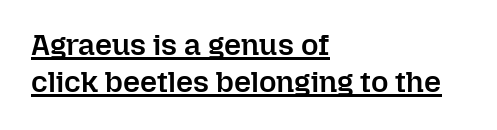
The lettering is marked with a stroke running underneath it. Typeset ragged right — the left edge is the straight one. Weight check: semibold — heavier than regular, not quite bold. Look at the tracking — it's just the regular setting, nothing added. Style check: upright.
